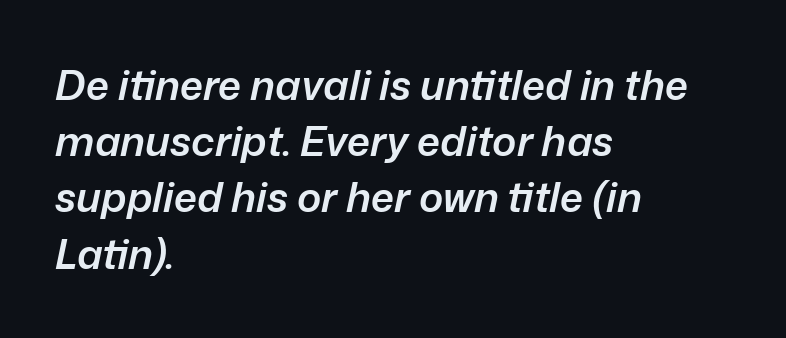
The baseline area is clear. Rendered with sloped, italic letterforms. Does the copy run flush right? No — it runs flush left. Looks like regular typesetting: each glyph gets only the width it needs. The typesetting leans somewhat heavy: a semibold. Is there much room between lines? A standard amount, neither cramped nor airy.
